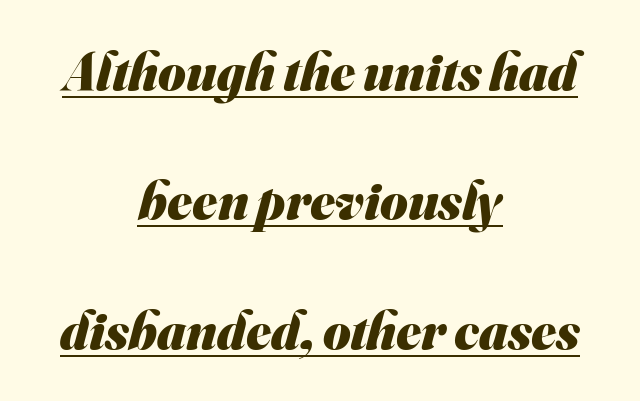
Q: Is the text bold? A: Yes.
Q: Is the typeface a serif or a sans-serif typeface? A: Sans-serif.
Q: Is the text underlined? A: Yes.
Q: How is the paragraph aligned? A: Centered.
Q: Is the spacing between letters normal or unusually wide? A: Normal.
Q: Is the spacing between lines tight, normal or loose? A: Loose.
Q: Width (condensed, normal, or wide)? A: Normal.
Q: Stroke contrast? A: Medium.
Q: x-height? A: Small.
Q: Monospaced? A: No.
